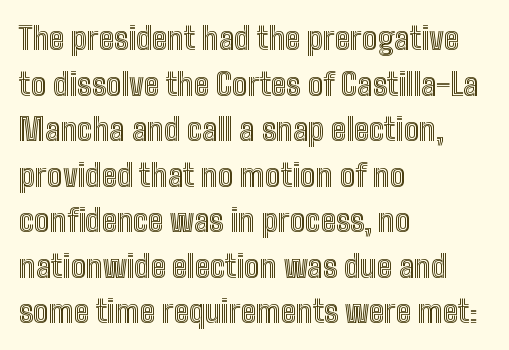
The image shows 31 px condensed type, upright; set left-aligned, normal line spacing (1.47x), normal letter spacing, not underlined; a medium x-height.
